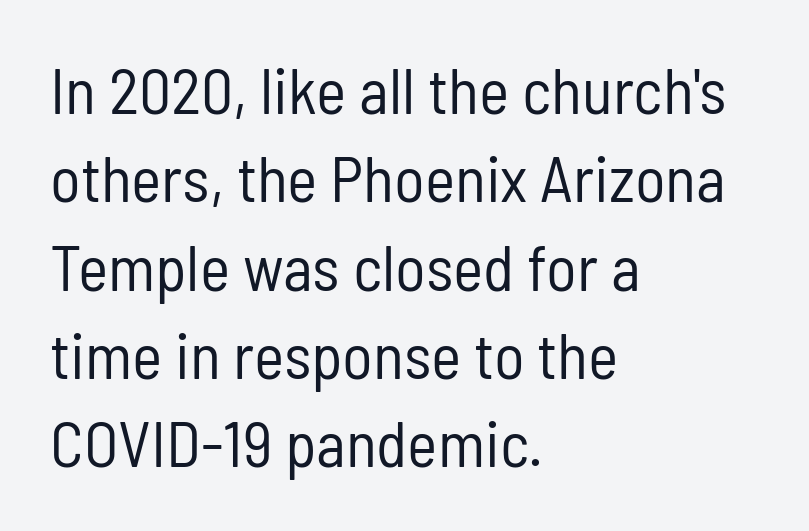
{"serif": "no", "italic": "no", "bold": "no", "weight": "regular", "width": "condensed", "stroke_contrast": "low", "x_height": "medium", "monospaced": "no", "underline": "no", "align": "left", "line_spacing": "normal", "line_spacing_ratio": 1.38, "letter_spacing": "normal", "letter_spacing_em": 0.0, "glyph_px": 64}
